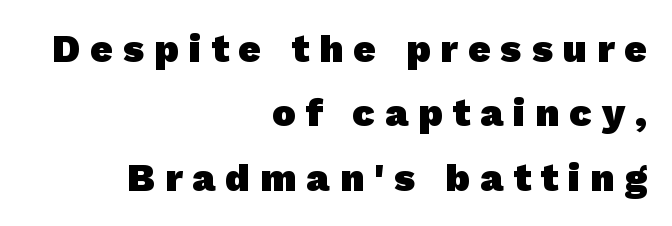
This block has exactly the height ordinary leading produces. Someone cranked the tracking dial way up on this one. Each line ends at the same right margin while the left side varies. Summary of weight: heavy, a full bold.
